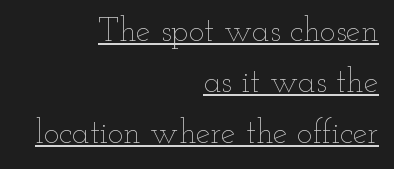
{"italic": "no", "bold": "no", "weight": "thin", "width": "wide", "stroke_contrast": "low", "x_height": "small", "monospaced": "no", "underline": "yes", "align": "right", "line_spacing": "normal", "line_spacing_ratio": 1.55, "letter_spacing": "normal", "letter_spacing_em": 0.0, "glyph_px": 33}
